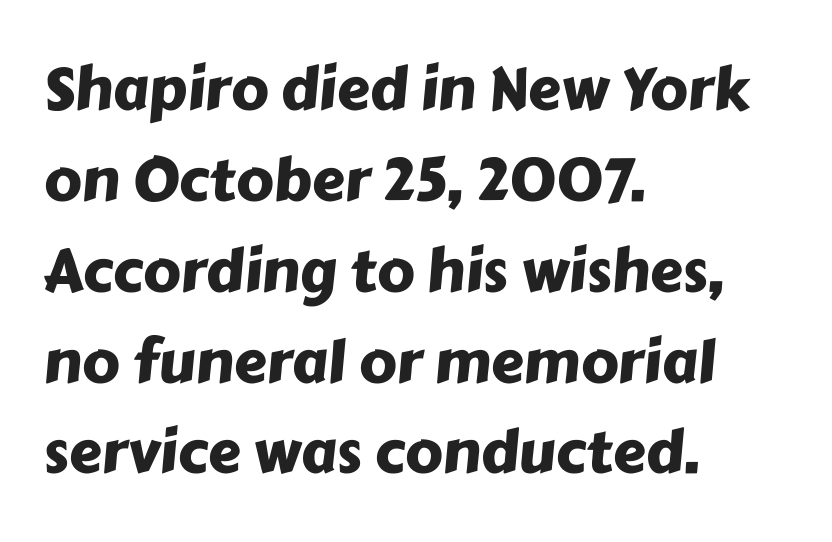
{"serif": "no", "width": "normal", "stroke_contrast": "low", "x_height": "medium", "monospaced": "no", "underline": "no", "align": "left", "line_spacing": "normal", "line_spacing_ratio": 1.54, "letter_spacing": "normal", "letter_spacing_em": 0.0, "glyph_px": 59}
